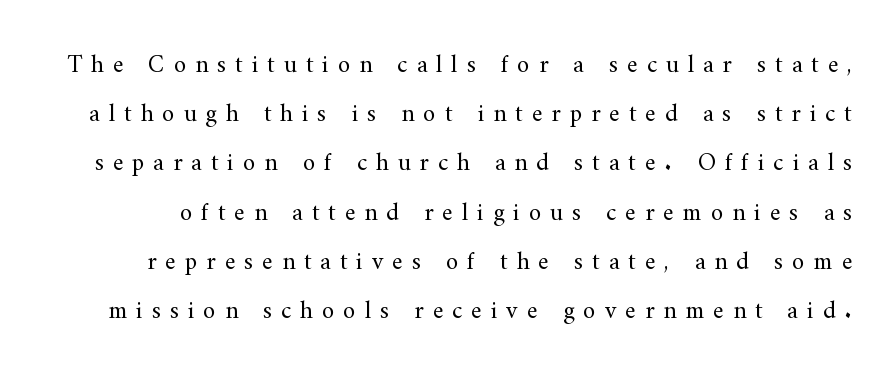
The image shows 25 px text type, upright; set loose line spacing (1.97x), unusually wide letter spacing (+0.36 em), not underlined.
